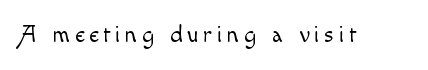
{"italic": "no", "bold": "no", "underline": "no", "letter_spacing": "wide", "letter_spacing_em": 0.2, "glyph_px": 23}
